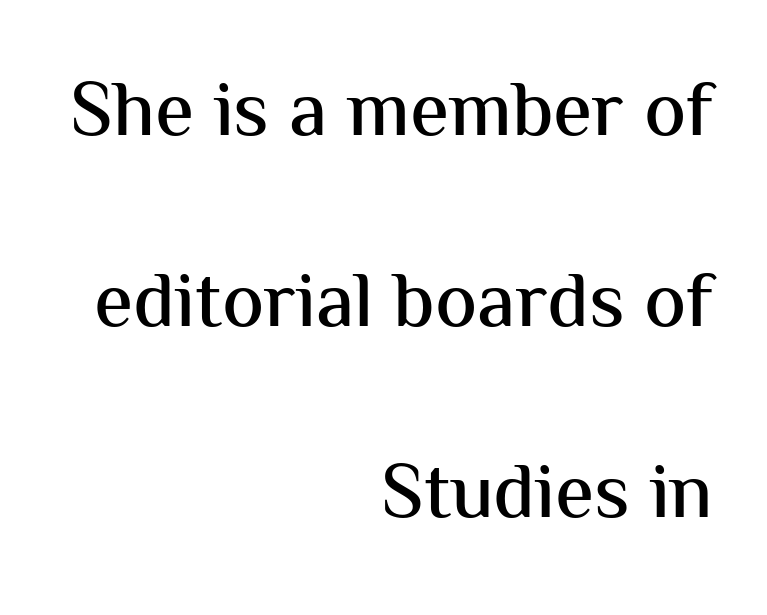
Q: Is the text italic (slanted)? A: No, it is upright.
Q: Is the typeface a serif or a sans-serif typeface? A: Sans-serif.
Q: Is the text underlined? A: No.
Q: How is the paragraph aligned? A: Right-aligned.
Q: Is the spacing between letters normal or unusually wide? A: Normal.
Q: Is the spacing between lines tight, normal or loose? A: Loose.
Q: Width (condensed, normal, or wide)? A: Normal.
Q: Stroke contrast? A: Medium.
Q: x-height? A: Medium.
Q: Monospaced? A: No.
